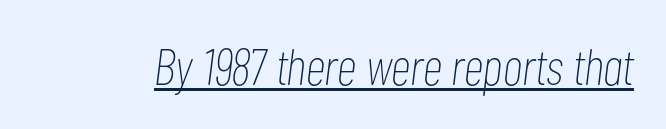
{"italic": "yes", "lean": "right", "slant_degrees": 7, "bold": "no", "weight": "thin", "width": "condensed", "stroke_contrast": "low", "x_height": "medium", "monospaced": "no", "underline": "yes", "letter_spacing": "normal", "letter_spacing_em": 0.0, "glyph_px": 52}
